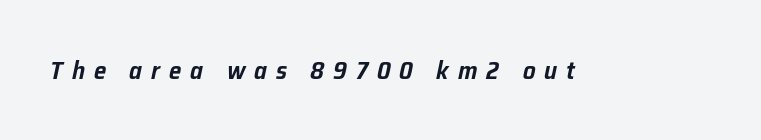
The gaps between neighbouring characters are conspicuously large. Descenders are the only things crossing below the line. Every character sits at an angle, as italics do.
